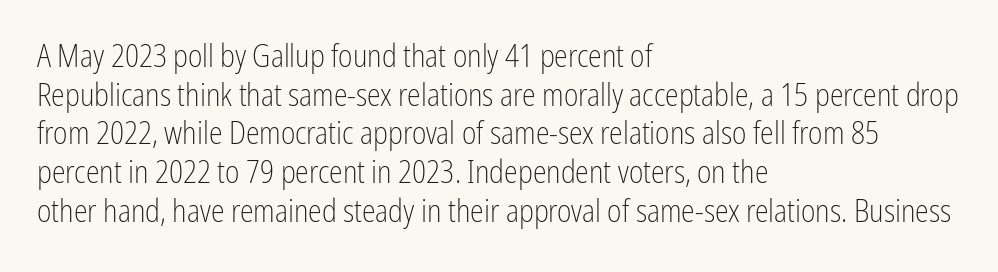
The image shows 31 px light, condensed sans-serif type, upright; set left-aligned, normal line spacing (1.25x), normal letter spacing, not underlined; low stroke contrast and a medium x-height.
